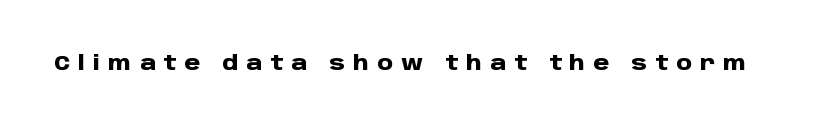
The image shows 20 px bold type, upright; set unusually wide letter spacing (+0.41 em), not underlined.
